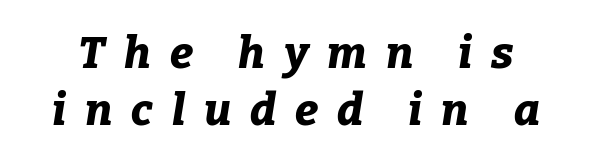
Here the designer chose a conventional face with non-uniform glyph widths. Heft: maximum for text — a bold. These lines were composed using italics. Honestly, there is no underline to notice here at all. Words appear elongated and porous because spacing is wide. One glance says typical: line gaps are just what's usual.
